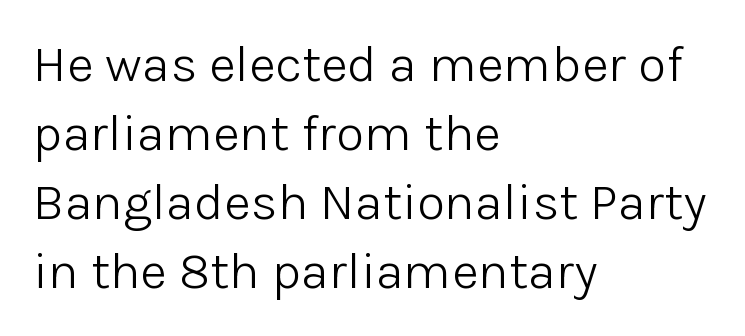
Q: Is the text bold? A: No.
Q: Is the text italic (slanted)? A: No, it is upright.
Q: Is the typeface a serif or a sans-serif typeface? A: Sans-serif.
Q: Is the text underlined? A: No.
Q: How is the paragraph aligned? A: Left-aligned.
Q: Is the spacing between letters normal or unusually wide? A: Normal.
Q: Is the spacing between lines tight, normal or loose? A: Normal.
Q: Width (condensed, normal, or wide)? A: Normal.
Q: Stroke contrast? A: Low.
Q: x-height? A: Medium.
Q: Monospaced? A: No.
